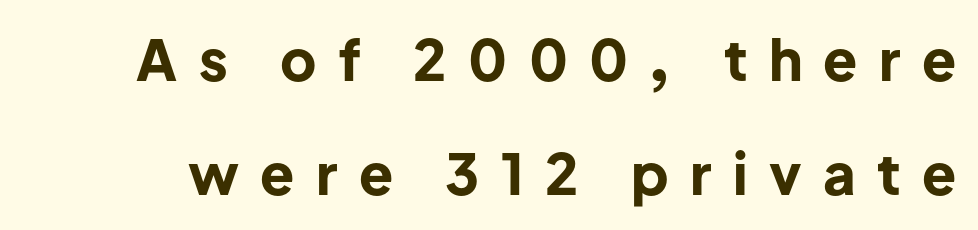
Q: Is the text bold? A: Yes.
Q: Is the text italic (slanted)? A: No, it is upright.
Q: Is the typeface a serif or a sans-serif typeface? A: Sans-serif.
Q: Is the text underlined? A: No.
Q: Is the spacing between letters normal or unusually wide? A: Unusually wide.
Q: Is the spacing between lines tight, normal or loose? A: Loose.
Q: Width (condensed, normal, or wide)? A: Normal.
Q: Stroke contrast? A: Low.
Q: x-height? A: Medium.
Q: Monospaced? A: No.
